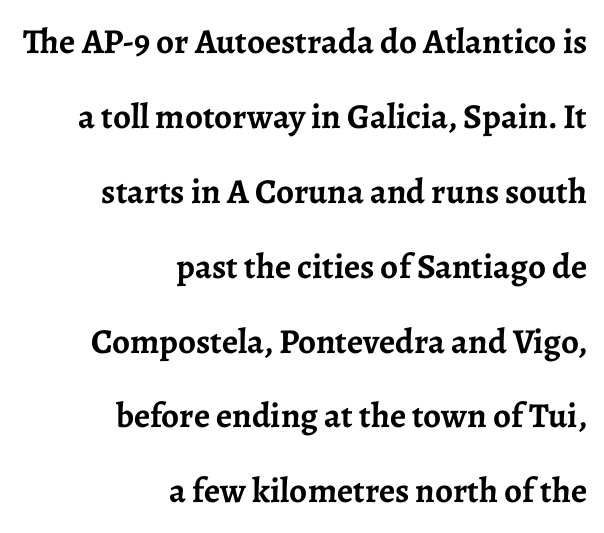
Q: Is the text bold? A: Yes.
Q: Is the text italic (slanted)? A: No, it is upright.
Q: Is the typeface a serif or a sans-serif typeface? A: Serif.
Q: Is the text underlined? A: No.
Q: How is the paragraph aligned? A: Right-aligned.
Q: Is the spacing between letters normal or unusually wide? A: Normal.
Q: Is the spacing between lines tight, normal or loose? A: Loose.
Q: Width (condensed, normal, or wide)? A: Normal.
Q: Stroke contrast? A: Low.
Q: x-height? A: Medium.
Q: Monospaced? A: No.
